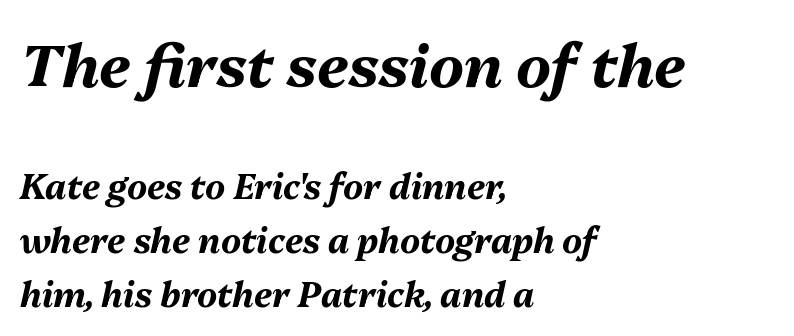
Q: Is the text bold? A: Yes.
Q: Is the text italic (slanted)? A: Yes, it leans right by about 13 degrees.
Q: Is the text underlined? A: No.
Q: How is the paragraph aligned? A: Left-aligned.
Q: Is the spacing between letters normal or unusually wide? A: Normal.
Q: Is the spacing between lines tight, normal or loose? A: Normal.
Q: Which block of text is set in a larger size, the first (top) or the second (bottom)? A: The first (top) one.
Q: Width (condensed, normal, or wide)? A: Normal.
Q: Stroke contrast? A: Medium.
Q: x-height? A: Medium.
Q: Monospaced? A: No.
